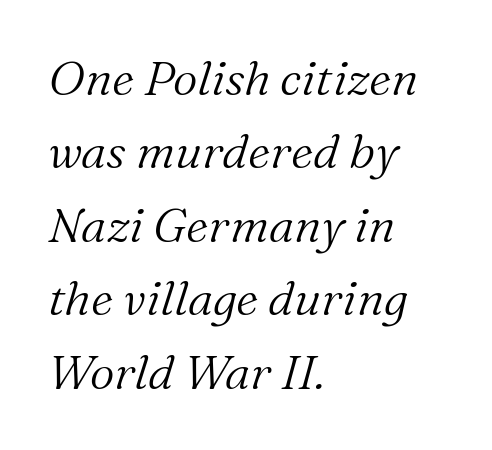
{"serif": "yes", "italic": "yes", "lean": "right", "slant_degrees": 16, "bold": "no", "weight": "light", "width": "normal", "stroke_contrast": "medium", "x_height": "medium", "monospaced": "no", "underline": "no", "align": "left", "line_spacing": "normal", "line_spacing_ratio": 1.53, "letter_spacing": "normal", "letter_spacing_em": 0.0, "glyph_px": 48}
